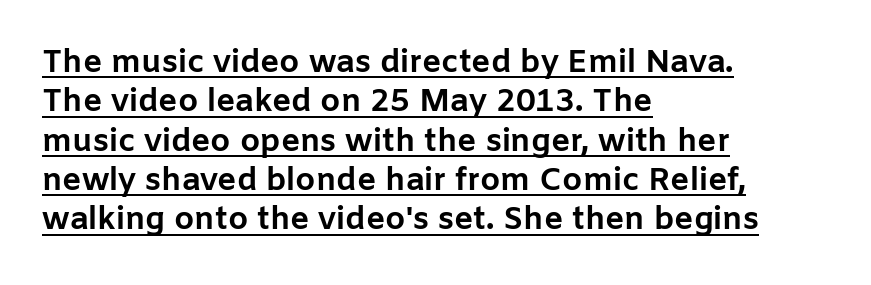
Q: Is the text bold? A: Yes.
Q: Is the text italic (slanted)? A: No, it is upright.
Q: Is the typeface a serif or a sans-serif typeface? A: Sans-serif.
Q: Is the text underlined? A: Yes.
Q: How is the paragraph aligned? A: Left-aligned.
Q: Is the spacing between letters normal or unusually wide? A: Normal.
Q: Width (condensed, normal, or wide)? A: Normal.
Q: Stroke contrast? A: Low.
Q: x-height? A: Medium.
Q: Monospaced? A: No.
